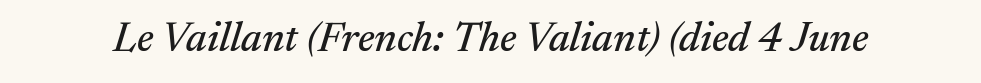
The image shows 42 px serif type, italic (leaning right); set normal letter spacing, not underlined; medium stroke contrast and a medium x-height.
